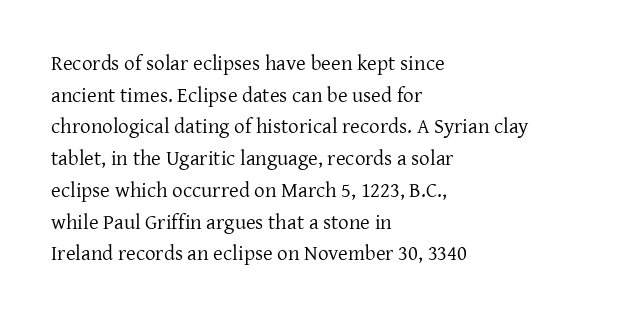
{"italic": "no", "bold": "no", "underline": "no", "align": "left", "line_spacing": "normal", "line_spacing_ratio": 1.51, "letter_spacing": "normal", "letter_spacing_em": 0.0, "glyph_px": 21}
